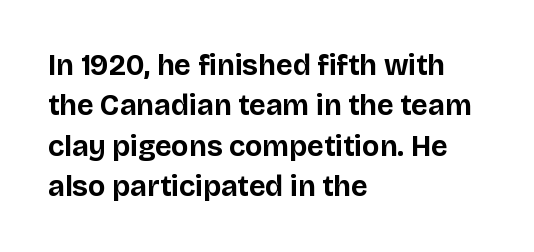
The image shows 29 px bold sans-serif type, upright; set left-aligned, normal line spacing (1.39x), normal letter spacing, not underlined; low stroke contrast and a large x-height.
